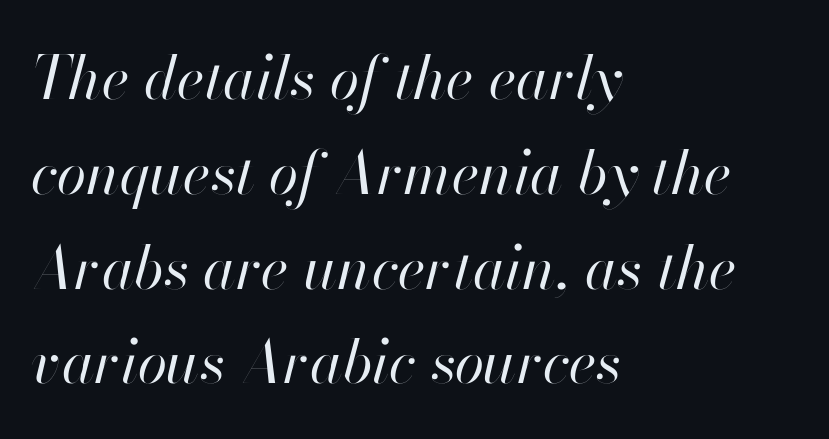
Q: Is the text bold? A: No.
Q: Is the text italic (slanted)? A: Yes, it leans right by about 13 degrees.
Q: Is the text underlined? A: No.
Q: How is the paragraph aligned? A: Left-aligned.
Q: Is the spacing between letters normal or unusually wide? A: Normal.
Q: Is the spacing between lines tight, normal or loose? A: Normal.
Q: Width (condensed, normal, or wide)? A: Normal.
Q: Stroke contrast? A: High.
Q: x-height? A: Small.
Q: Monospaced? A: No.
